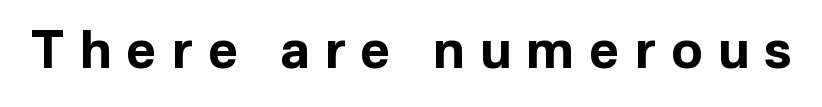
Q: Is the text bold? A: Yes.
Q: Is the text italic (slanted)? A: No, it is upright.
Q: Is the typeface a serif or a sans-serif typeface? A: Sans-serif.
Q: Is the text underlined? A: No.
Q: Is the spacing between letters normal or unusually wide? A: Unusually wide.
Q: Width (condensed, normal, or wide)? A: Normal.
Q: Stroke contrast? A: Low.
Q: x-height? A: Medium.
Q: Monospaced? A: No.
